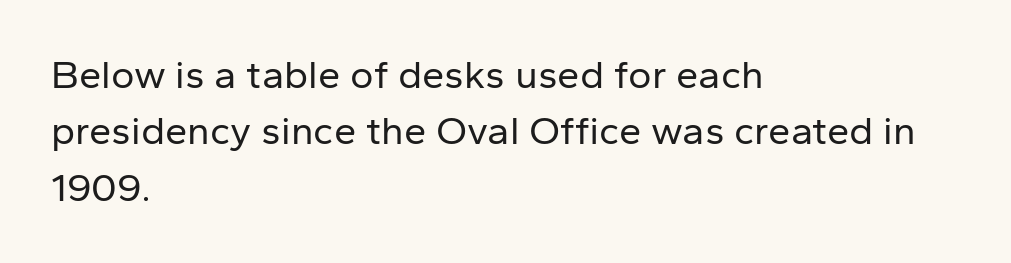
The image shows 40 px regular-weight sans-serif type, upright; set left-aligned, normal line spacing (1.41x), normal letter spacing, not underlined; low stroke contrast and a medium x-height.
